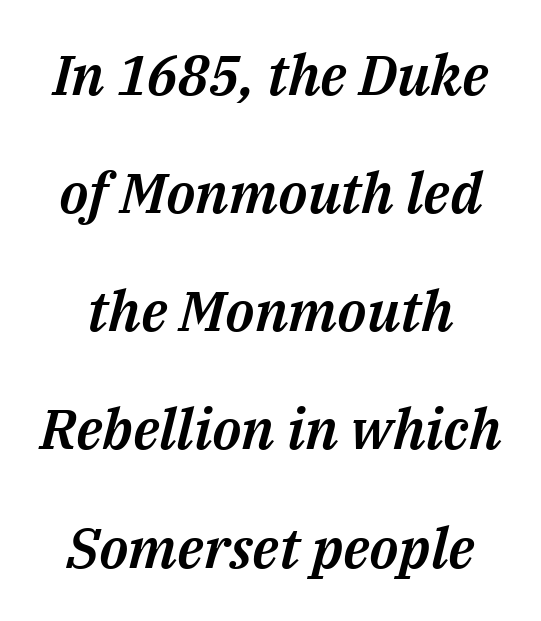
The image shows 56 px text type, italic (leaning right); set loose line spacing (2.11x), normal letter spacing, not underlined; medium stroke contrast and a medium x-height.
